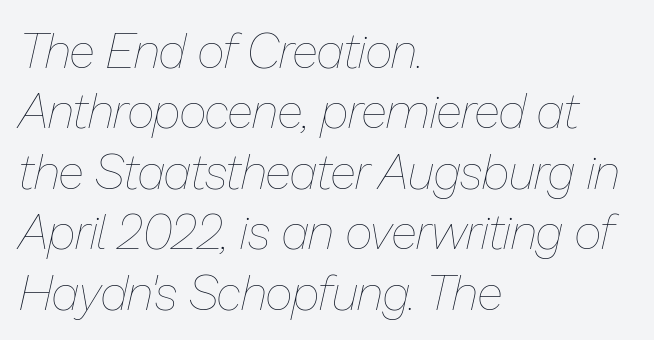
This sample has the flowing, uneven cadence of proportional lettering. The font is comparable to plain body text, perhaps lighter. Clear beneath every line of the passage. Every row of glyphs begins at an identical x-position on the left.
